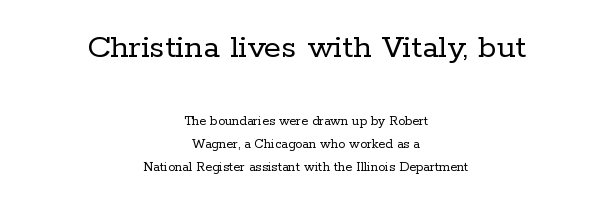
{"serif": "yes", "italic": "no", "bold": "no", "weight": "regular", "width": "normal", "stroke_contrast": "low", "x_height": "medium", "monospaced": "no", "underline": "no", "align": "center", "line_spacing": "normal", "line_spacing_ratio": 1.63, "letter_spacing": "normal", "letter_spacing_em": 0.0, "larger_block": "first", "size_ratio": 2.5, "glyph_px": 35}
